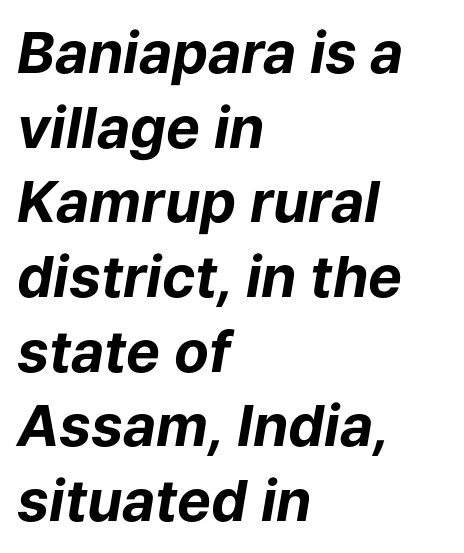
{"italic": "yes", "lean": "right", "slant_degrees": 9, "bold": "yes", "weight": "bold", "width": "normal", "stroke_contrast": "low", "x_height": "medium", "monospaced": "no", "underline": "no", "align": "left", "line_spacing": "normal", "line_spacing_ratio": 1.31, "letter_spacing": "normal", "letter_spacing_em": 0.0, "glyph_px": 57}
